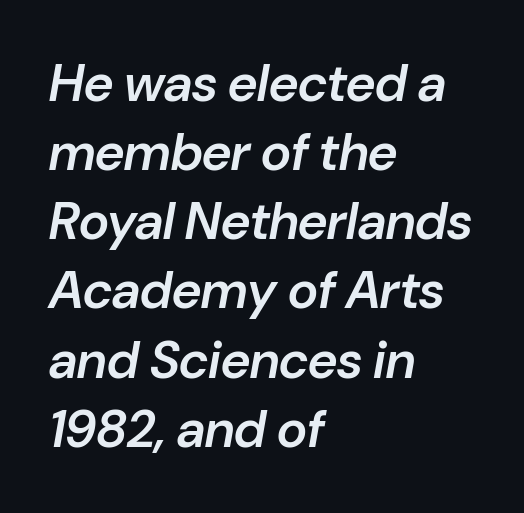
Typographic density is moderately raised because the face is semibold. The setting favours the left margin, as ordinary paragraphs usually do. Inter-character spacing is left at the font's built-in metrics. Decoration check: the copy has no underline.
